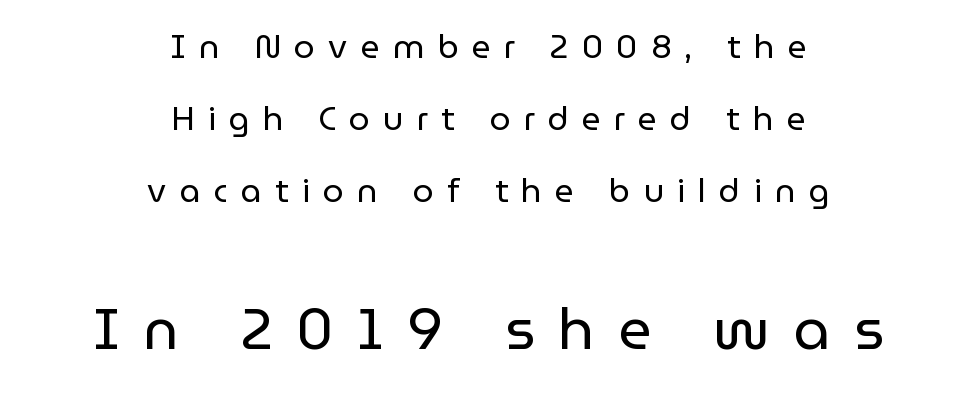
{"serif": "no", "italic": "no", "bold": "no", "weight": "regular", "width": "normal", "stroke_contrast": "low", "x_height": "medium", "monospaced": "no", "underline": "no", "align": "center", "line_spacing": "loose", "line_spacing_ratio": 2.18, "letter_spacing": "wide", "letter_spacing_em": 0.4, "larger_block": "second", "size_ratio": 1.76, "glyph_px": 58}
